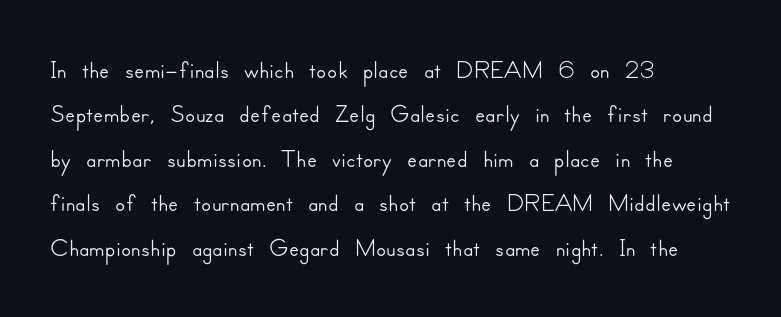
Q: Is the text italic (slanted)? A: No, it is upright.
Q: Is the typeface a serif or a sans-serif typeface? A: Sans-serif.
Q: Is the text underlined? A: No.
Q: How is the paragraph aligned? A: Left-aligned.
Q: Is the spacing between letters normal or unusually wide? A: Normal.
Q: Width (condensed, normal, or wide)? A: Normal.
Q: Stroke contrast? A: Low.
Q: x-height? A: Small.
Q: Monospaced? A: No.
